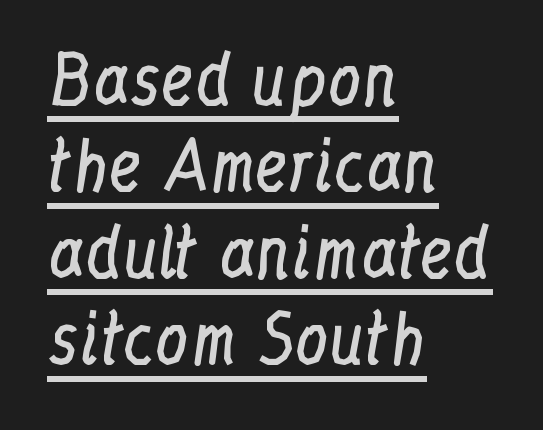
In terms of letterspacing, this is plain default setting. These characters rest on top of a visible drawn line. Do the characters align in a grid? No, the font is proportional. This block has exactly the height ordinary leading produces.
